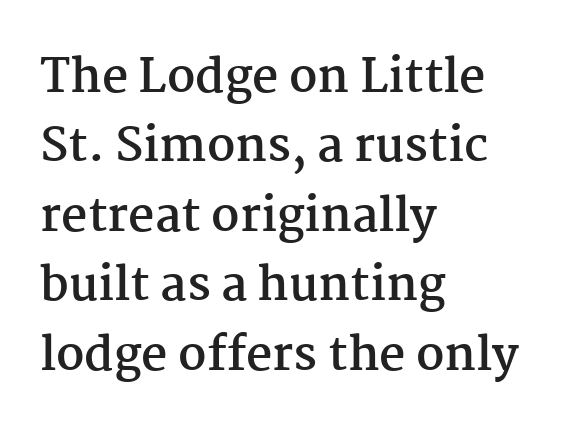
{"serif": "yes", "italic": "no", "bold": "yes", "weight": "semibold", "width": "normal", "stroke_contrast": "medium", "x_height": "medium", "monospaced": "no", "underline": "no", "align": "left", "line_spacing": "normal", "line_spacing_ratio": 1.51, "letter_spacing": "normal", "letter_spacing_em": 0.0, "glyph_px": 46}
